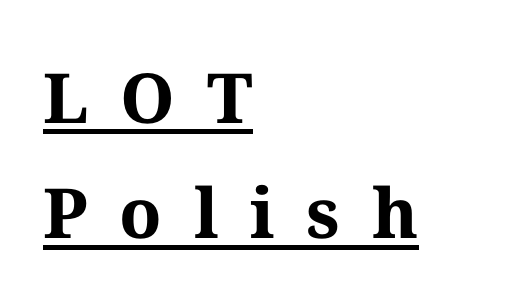
The paragraph has a hard left edge and a soft right edge. The strokes are fattened all the way to bold. Does the leading feel generous? No, just average. You can tell from the footed stems that serif type was used. Style check: upright.
